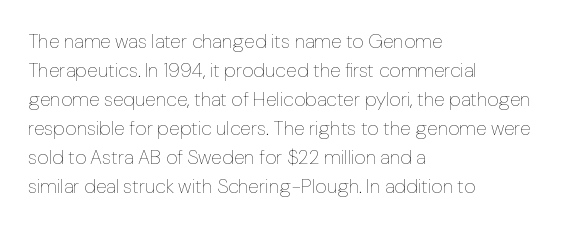
Beneath every word, the page is bare. Stems here are at most as thick as an everyday book face. When letters stand straight like this, we call the style roman or upright. This rendering leaves character spacing at its baseline value. The rendering uses a moderate line-height, typical for paragraphs.
